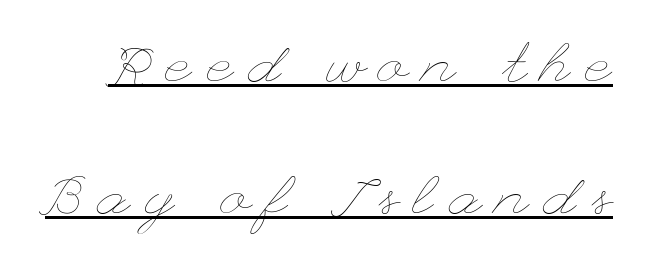
Does a line run under the words? Yes, clearly. The rendering inserts visible extra space after every character. What's the leading like? Stretched, with rows far apart. The font is comparable to plain body text, perhaps lighter.
